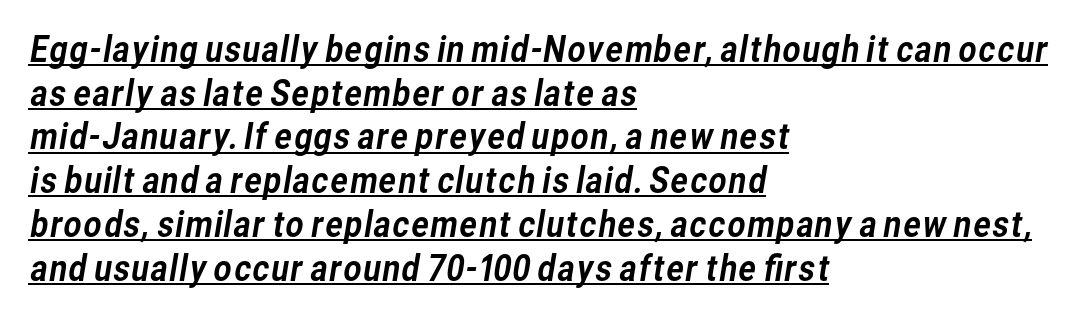
The image shows 35 px sans-serif type; set left-aligned, normal line spacing (1.25x), normal letter spacing, underlined; low stroke contrast and a medium x-height.
